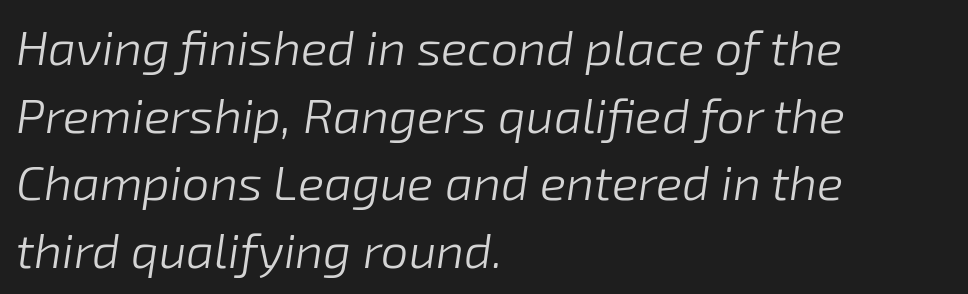
An italicized treatment has been applied to the whole sample. You could not count columns in this text — the font is proportionally spaced. Typeset ragged right — the left edge is the straight one. Vertical stems look standard width or narrower in stroke. The specimen omits any rule beneath the text block's lines.
